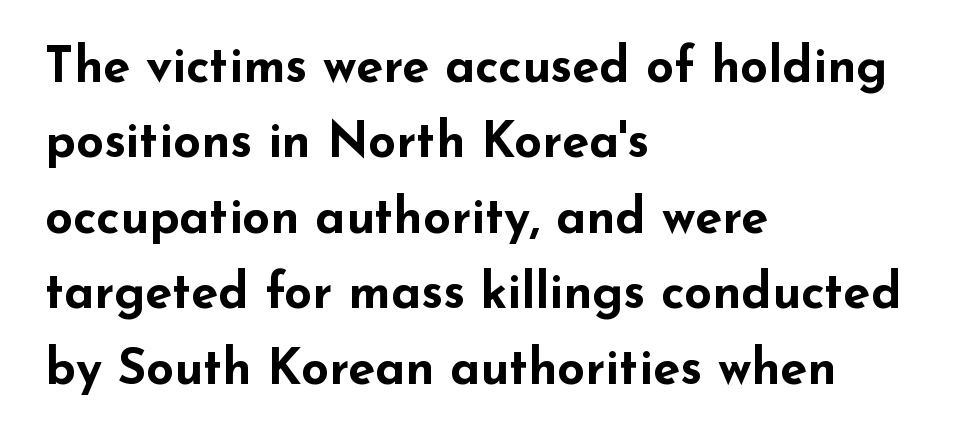
The passage shown has conventional tracking throughout. The passage is arranged the way most books set body copy — flush left. I'd call this a sans setting — the letters go barefoot. The face used here has the dense, thick strokes of a bold. These lines are rendered in a variable-pitch font. The specimen omits any rule beneath the text block's lines.
